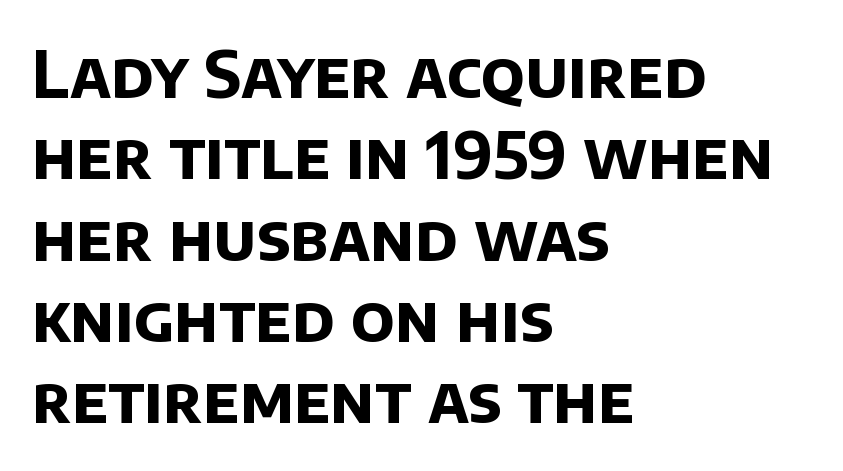
Q: Is the text bold? A: Yes.
Q: Is the typeface a serif or a sans-serif typeface? A: Sans-serif.
Q: Is the text underlined? A: No.
Q: How is the paragraph aligned? A: Left-aligned.
Q: Is the spacing between letters normal or unusually wide? A: Normal.
Q: Is the spacing between lines tight, normal or loose? A: Normal.
Q: Width (condensed, normal, or wide)? A: Normal.
Q: Stroke contrast? A: Low.
Q: x-height? A: Large.
Q: Monospaced? A: No.
